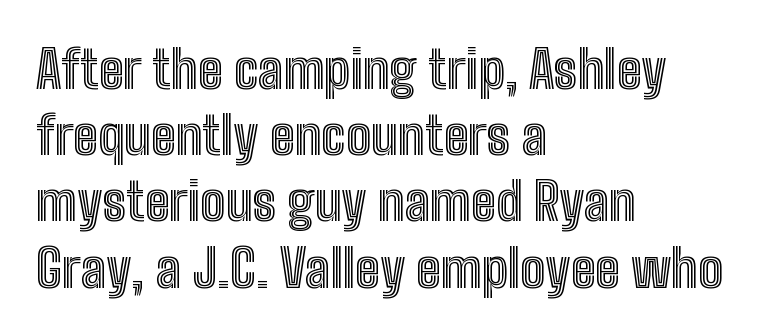
Q: Is the text italic (slanted)? A: No, it is upright.
Q: Is the text underlined? A: No.
Q: How is the paragraph aligned? A: Left-aligned.
Q: Is the spacing between letters normal or unusually wide? A: Normal.
Q: Is the spacing between lines tight, normal or loose? A: Normal.
Q: Width (condensed, normal, or wide)? A: Condensed.
Q: x-height? A: Medium.
Q: Monospaced? A: No.
